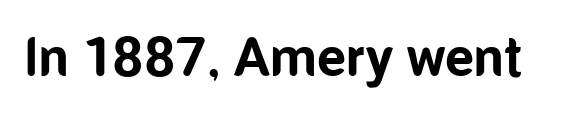
{"serif": "no", "italic": "no", "bold": "yes", "weight": "bold", "width": "condensed", "stroke_contrast": "low", "x_height": "medium", "monospaced": "no", "underline": "no", "letter_spacing": "normal", "letter_spacing_em": 0.0, "glyph_px": 55}
